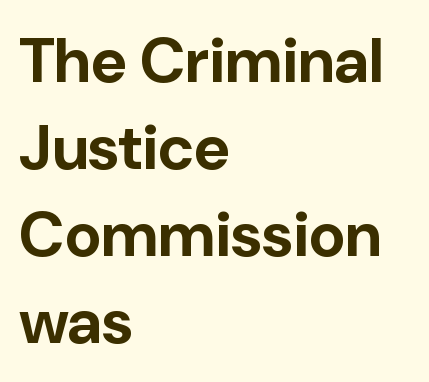
{"serif": "no", "italic": "no", "bold": "yes", "weight": "bold", "width": "normal", "stroke_contrast": "low", "x_height": "medium", "monospaced": "no", "underline": "no", "align": "left", "line_spacing": "normal", "line_spacing_ratio": 1.38, "letter_spacing": "normal", "letter_spacing_em": 0.0, "glyph_px": 63}
